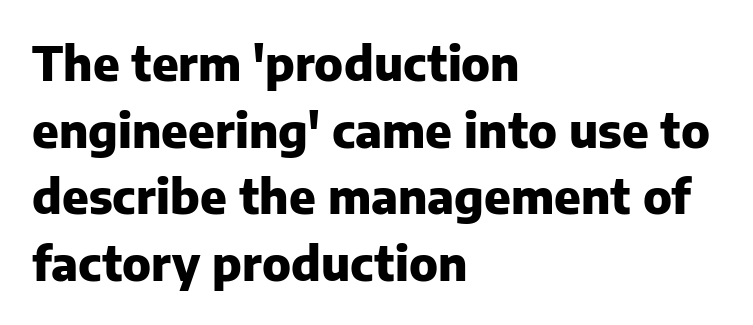
Q: Is the text bold? A: Yes.
Q: Is the text italic (slanted)? A: No, it is upright.
Q: Is the typeface a serif or a sans-serif typeface? A: Sans-serif.
Q: Is the text underlined? A: No.
Q: How is the paragraph aligned? A: Left-aligned.
Q: Is the spacing between letters normal or unusually wide? A: Normal.
Q: Is the spacing between lines tight, normal or loose? A: Normal.
Q: Width (condensed, normal, or wide)? A: Normal.
Q: Stroke contrast? A: Low.
Q: x-height? A: Medium.
Q: Monospaced? A: No.
